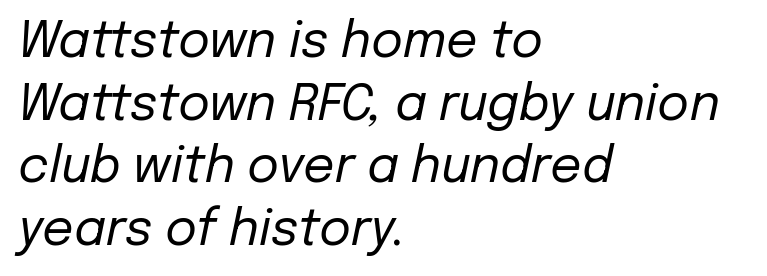
Is there much room between lines? A standard amount, neither cramped nor airy. Where is the straight margin? On the left. No letter is thick-stroked: the sample isn't bold. The horizontal fit of the characters is conventional and even. Honestly, there is no underline to notice here at all. Think of a printed novel: that variable character pitch is what you see here.
